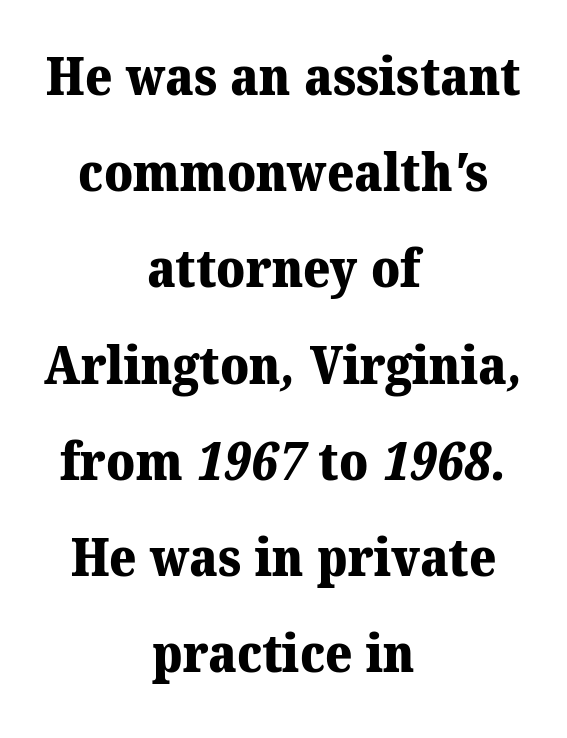
Underline: absent. A typesetter would label this face a serif. Words appear dense and cohesive because spacing is normal. Visually the block forms a symmetrical silhouette, jagged on both flanks. These words are printed bold, with thick strokes throughout.
